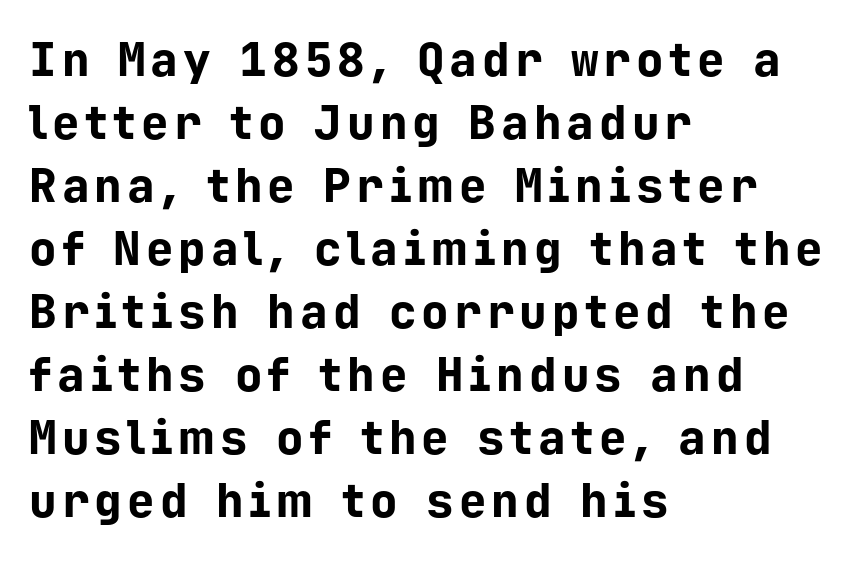
Q: Is the text bold? A: Yes.
Q: Is the text italic (slanted)? A: No, it is upright.
Q: Is the typeface a serif or a sans-serif typeface? A: Sans-serif.
Q: Is the text underlined? A: No.
Q: How is the paragraph aligned? A: Left-aligned.
Q: Is the spacing between lines tight, normal or loose? A: Normal.
Q: Width (condensed, normal, or wide)? A: Normal.
Q: Stroke contrast? A: Low.
Q: x-height? A: Medium.
Q: Monospaced? A: Yes.
